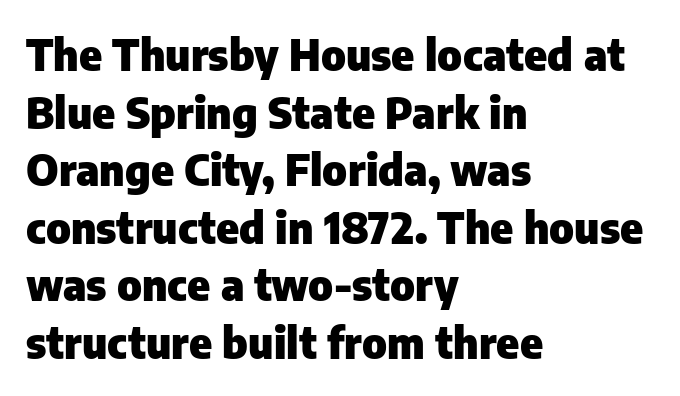
Q: Is the text bold? A: Yes.
Q: Is the text italic (slanted)? A: No, it is upright.
Q: Is the typeface a serif or a sans-serif typeface? A: Sans-serif.
Q: Is the text underlined? A: No.
Q: How is the paragraph aligned? A: Left-aligned.
Q: Is the spacing between letters normal or unusually wide? A: Normal.
Q: Is the spacing between lines tight, normal or loose? A: Normal.
Q: Width (condensed, normal, or wide)? A: Normal.
Q: Stroke contrast? A: Low.
Q: x-height? A: Medium.
Q: Monospaced? A: No.
